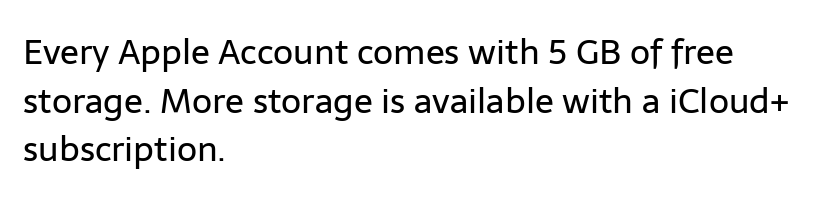
The image shows 35 px regular-weight sans-serif type, upright; set left-aligned, normal line spacing (1.39x), normal letter spacing, not underlined; low stroke contrast and a medium x-height.
